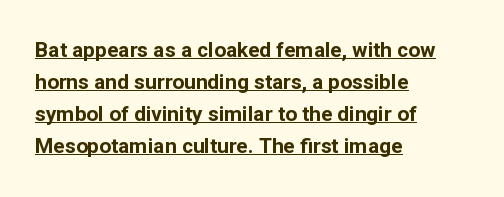
Q: Is the text bold? A: Yes.
Q: Is the text italic (slanted)? A: No, it is upright.
Q: Is the text underlined? A: Yes.
Q: How is the paragraph aligned? A: Left-aligned.
Q: Is the spacing between letters normal or unusually wide? A: Normal.
Q: Is the spacing between lines tight, normal or loose? A: Normal.
